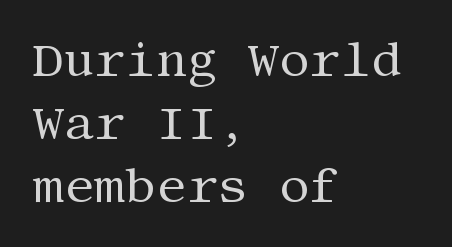
The image shows 48 px regular-weight serif type, upright; set left-aligned, normal line spacing (1.31x), normal letter spacing, not underlined; medium stroke contrast and a large x-height.
